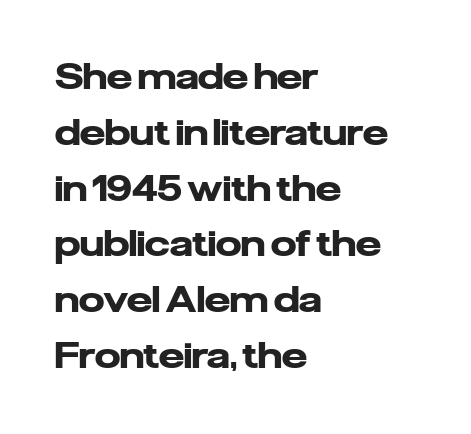
The image shows 36 px heavy sans-serif type, upright; set left-aligned, normal line spacing (1.55x), normal letter spacing, not underlined; low stroke contrast and a medium x-height.
